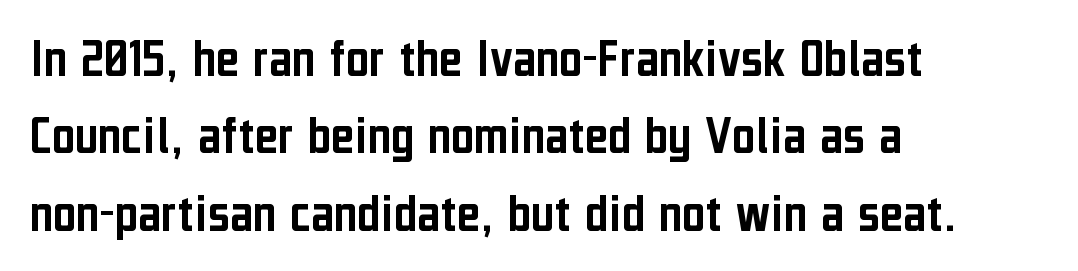
{"serif": "no", "italic": "no", "width": "condensed", "stroke_contrast": "low", "x_height": "medium", "monospaced": "no", "underline": "no", "align": "left", "line_spacing": "normal", "line_spacing_ratio": 1.38, "letter_spacing": "normal", "letter_spacing_em": 0.0, "glyph_px": 56}
